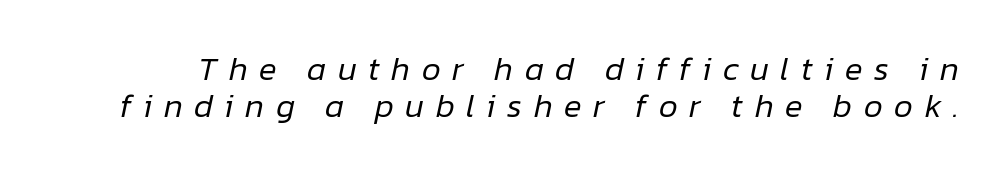
The image shows 33 px regular-weight type, italic (leaning right); set tight line spacing (1.13x), unusually wide letter spacing (+0.35 em), not underlined; low stroke contrast and a medium x-height.
